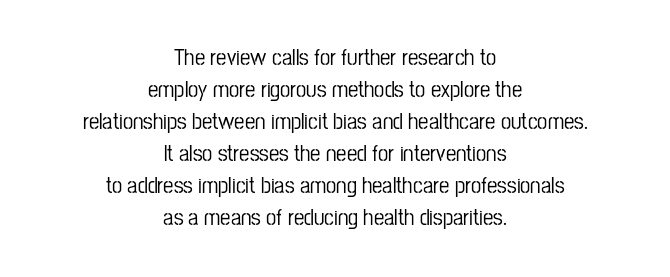
{"italic": "no", "underline": "no", "align": "center", "line_spacing": "normal", "line_spacing_ratio": 1.39, "letter_spacing": "normal", "letter_spacing_em": 0.0, "glyph_px": 23}
